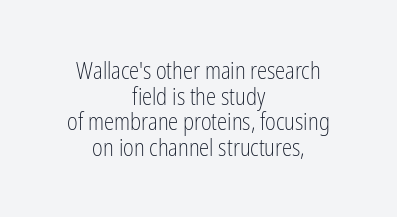
{"italic": "no", "bold": "no", "underline": "no", "align": "center", "line_spacing": "tight", "line_spacing_ratio": 1.11, "letter_spacing": "normal", "letter_spacing_em": 0.0, "glyph_px": 23}
